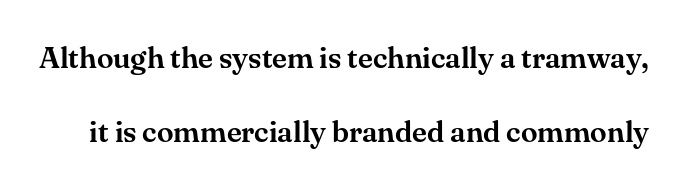
Honestly, there is no underline to notice here at all. Does extra space separate the letters? No, they use regular spacing. Ascenders rise straight up at ninety degrees. Compared with typical paragraphs, the rows here are farther apart. Look at the bottom of the vertical strokes: they flare into serifs here.
